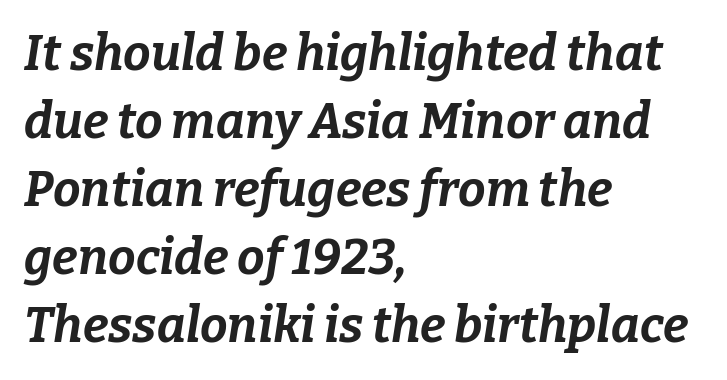
No extra tracking has been applied to these lines. Underlining? Definitely not there. Observe the lean: these are italic letterforms. This rendering uses left alignment, leaving the right contour irregular. These lines are rendered in a variable-pitch font. Notice how thick the strokes are: this is what a full bold looks like.
